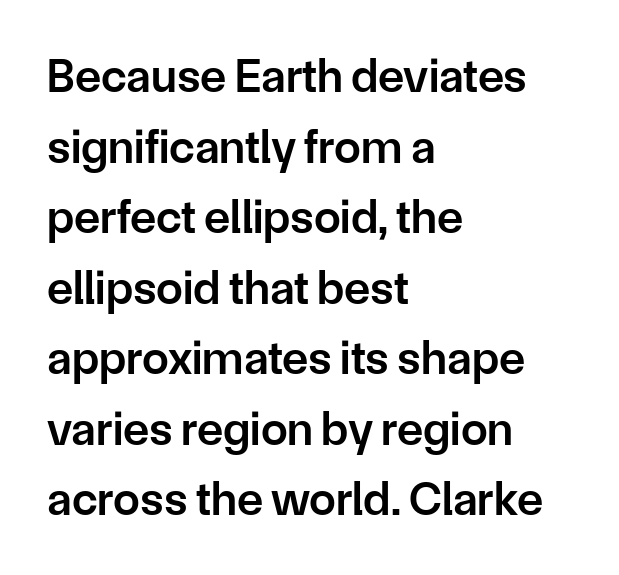
Grotesque or geometric, the face here clearly has no serifs. Students, this is semibold: more ink than regular, less than bold. Characters remain perfectly vertical along every line. Tracking value appears to be zero — textbook default spacing.
